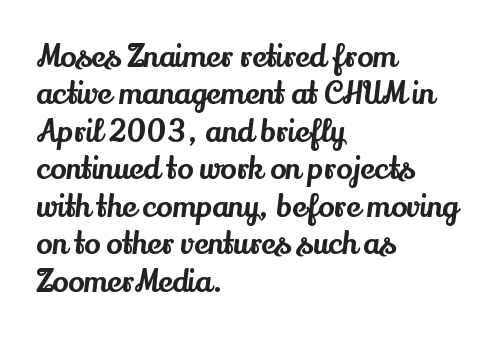
The letters carry serifs — small finishing strokes at the ends of their stems. Students, note that the glyphs here touch the page at normal intervals. Evenly set lines give the paragraph a standard silhouette. The passage is arranged the way most books set body copy — flush left.
